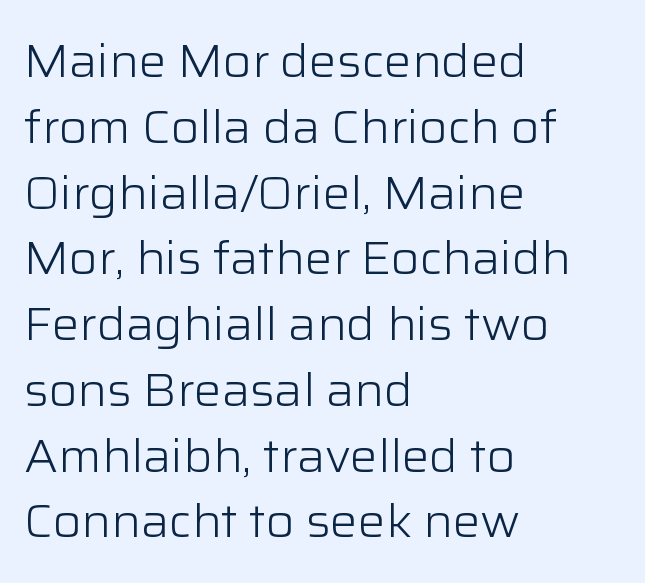
The image shows 46 px light sans-serif type, upright; set left-aligned, normal line spacing (1.43x), normal letter spacing, not underlined; low stroke contrast and a medium x-height.
